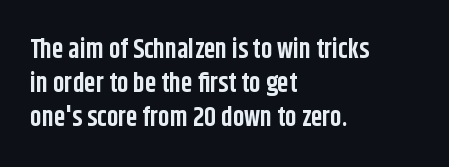
{"italic": "no", "bold": "yes", "underline": "no", "align": "left", "line_spacing": "normal", "line_spacing_ratio": 1.31, "letter_spacing": "normal", "letter_spacing_em": 0.0, "glyph_px": 26}
